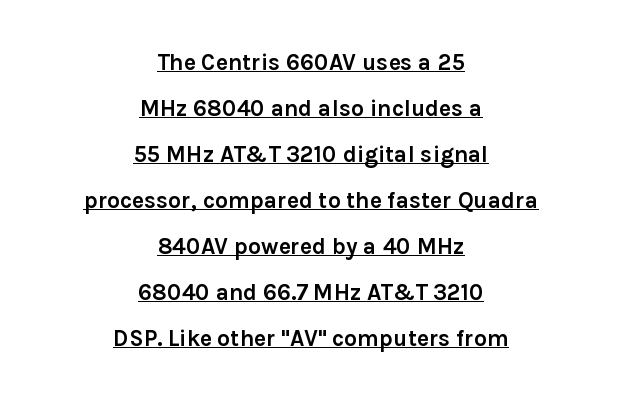
Q: Is the text bold? A: Yes.
Q: Is the text italic (slanted)? A: No, it is upright.
Q: Is the text underlined? A: Yes.
Q: How is the paragraph aligned? A: Centered.
Q: Is the spacing between letters normal or unusually wide? A: Normal.
Q: Is the spacing between lines tight, normal or loose? A: Loose.
